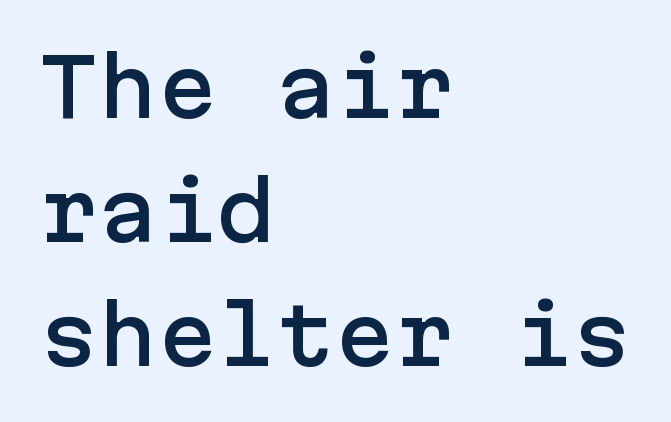
Q: Is the text italic (slanted)? A: No, it is upright.
Q: Is the typeface a serif or a sans-serif typeface? A: Sans-serif.
Q: Is the text underlined? A: No.
Q: How is the paragraph aligned? A: Left-aligned.
Q: Is the spacing between letters normal or unusually wide? A: Normal.
Q: Is the spacing between lines tight, normal or loose? A: Normal.
Q: Width (condensed, normal, or wide)? A: Normal.
Q: Stroke contrast? A: Low.
Q: x-height? A: Medium.
